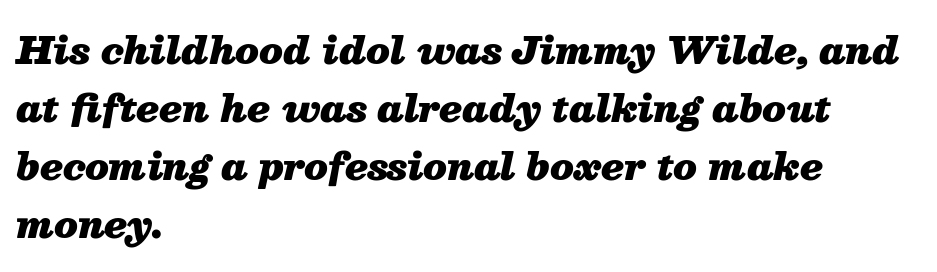
The image shows 37 px heavy type, italic (leaning right); set left-aligned, normal line spacing (1.57x), normal letter spacing, not underlined; medium stroke contrast and a medium x-height.
